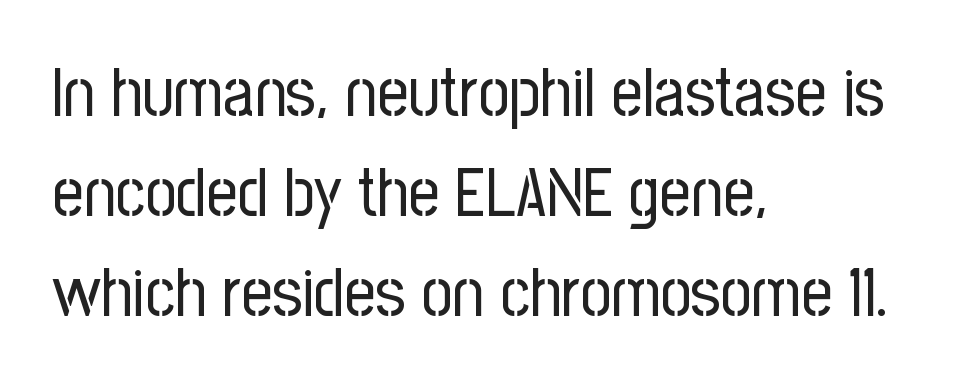
{"serif": "no", "italic": "no", "bold": "no", "weight": "regular", "width": "condensed", "stroke_contrast": "low", "x_height": "medium", "monospaced": "no", "underline": "no", "align": "left", "line_spacing": "normal", "line_spacing_ratio": 1.47, "letter_spacing": "normal", "letter_spacing_em": 0.0, "glyph_px": 68}
